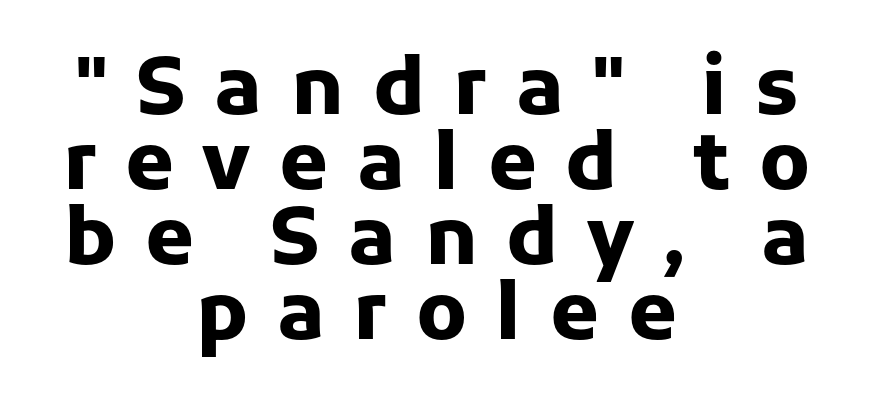
{"serif": "no", "italic": "no", "bold": "yes", "weight": "heavy", "width": "normal", "stroke_contrast": "low", "x_height": "medium", "monospaced": "no", "underline": "no", "align": "center", "line_spacing": "tight", "line_spacing_ratio": 0.95, "letter_spacing": "wide", "letter_spacing_em": 0.36, "glyph_px": 79}
